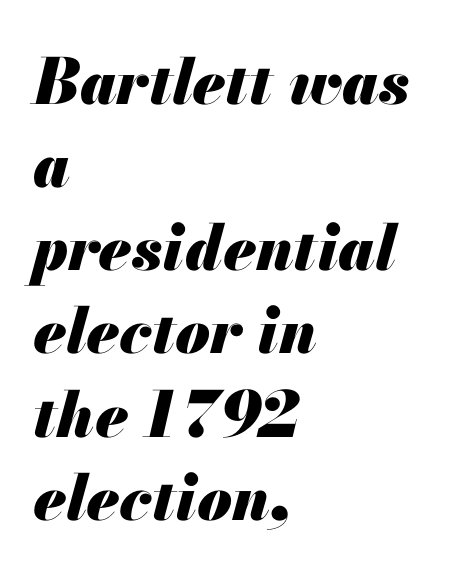
Students, observe: this is what conventionally led text looks like. The specimen reads as italic at a glance. As a designer I'd log this as weight 700, bold. You could not count columns in this text — the font is proportionally spaced. Nothing unusual about the tracking: characters are spaced as the font intends. Just letters on the line, the space beneath them empty.
